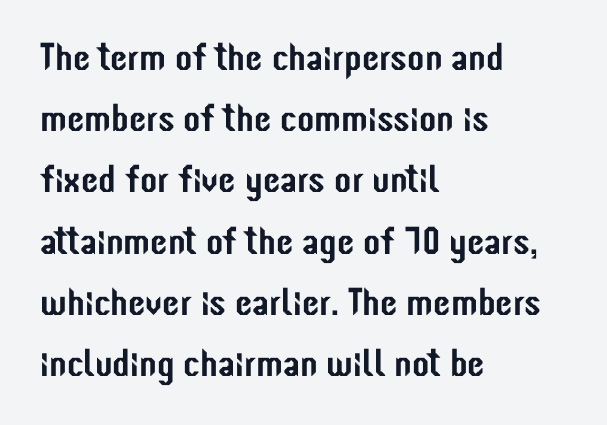
{"serif": "no", "italic": "no", "width": "condensed", "stroke_contrast": "low", "x_height": "medium", "monospaced": "no", "underline": "no", "align": "left", "line_spacing": "normal", "line_spacing_ratio": 1.57, "letter_spacing": "normal", "letter_spacing_em": 0.0, "glyph_px": 39}
